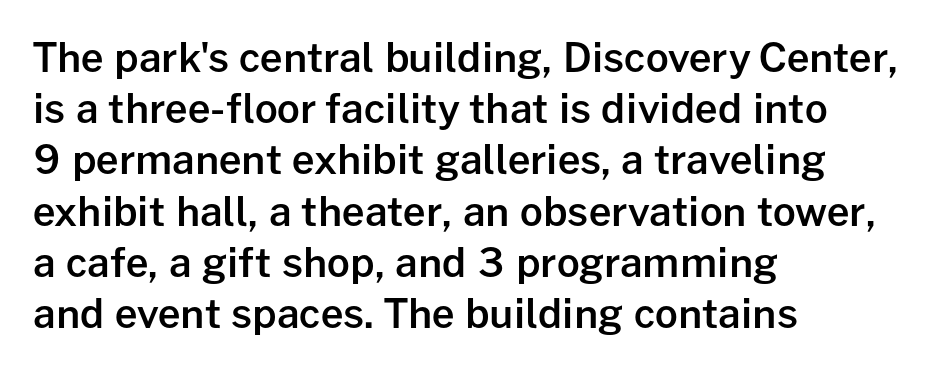
{"serif": "no", "italic": "no", "bold": "semi", "weight": "semibold", "width": "normal", "stroke_contrast": "low", "x_height": "medium", "monospaced": "no", "underline": "no", "align": "left", "line_spacing": "normal", "line_spacing_ratio": 1.28, "letter_spacing": "normal", "letter_spacing_em": 0.0, "glyph_px": 40}
